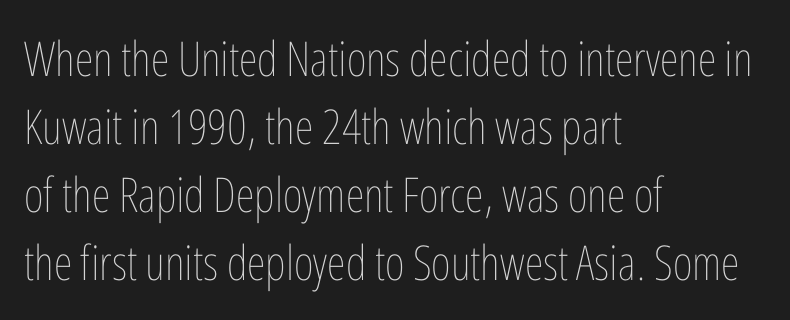
The image shows 48 px thin, condensed type, upright; set left-aligned, normal line spacing (1.42x), normal letter spacing, not underlined; low stroke contrast and a medium x-height.
